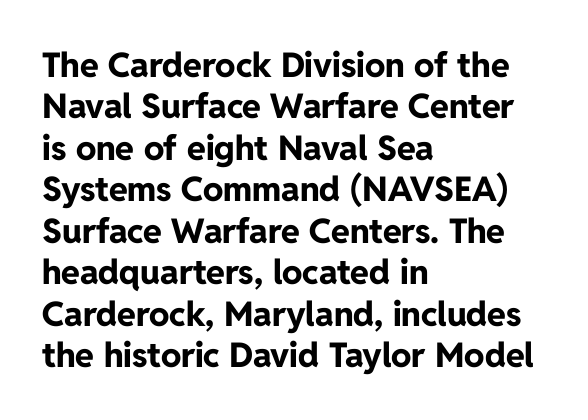
Q: Is the text bold? A: Yes.
Q: Is the text italic (slanted)? A: No, it is upright.
Q: Is the typeface a serif or a sans-serif typeface? A: Sans-serif.
Q: Is the text underlined? A: No.
Q: How is the paragraph aligned? A: Left-aligned.
Q: Is the spacing between letters normal or unusually wide? A: Normal.
Q: Width (condensed, normal, or wide)? A: Normal.
Q: Stroke contrast? A: Low.
Q: x-height? A: Medium.
Q: Monospaced? A: No.
